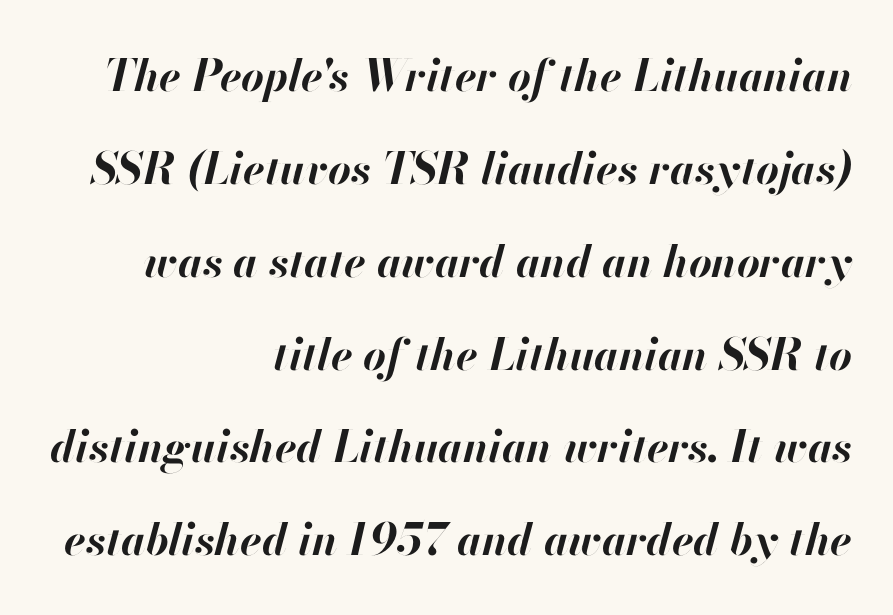
The image shows 44 px bold type, italic (leaning right); set right-aligned, loose line spacing (2.11x), normal letter spacing, not underlined; high stroke contrast and a small x-height.
